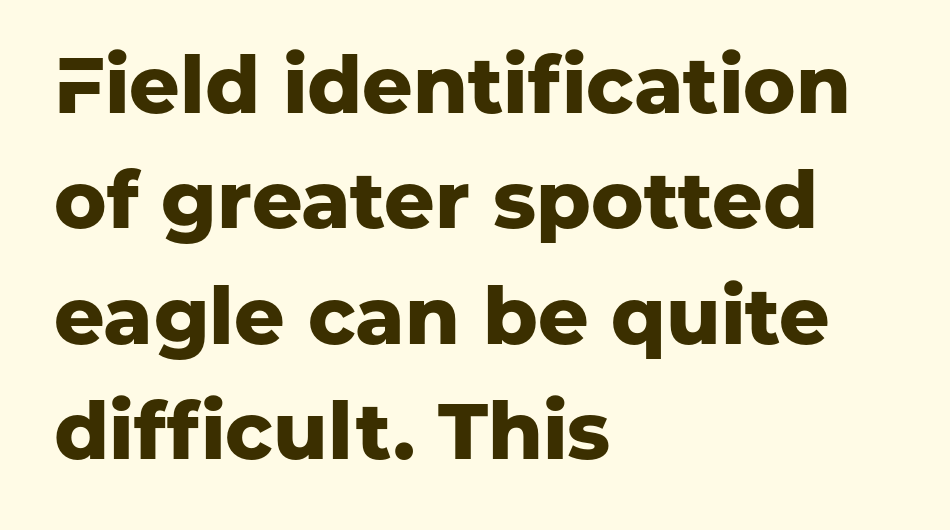
It's the straight-up-and-down kind of type. These lines keep a tight, regular rhythm from letter to letter. Note: no serifs on the glyphs. The string is rendered with underlining switched off.
